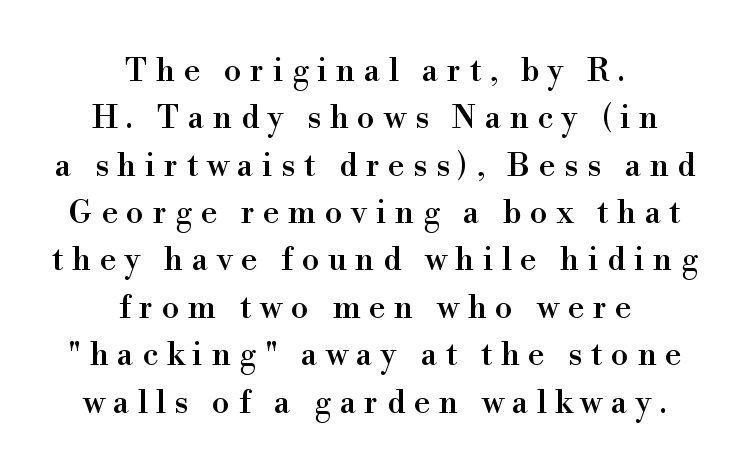
Italic? Not at all — the glyphs are vertical. The paragraph shown floats in the horizontal middle. Unlike a clean sans, this face finishes its strokes with serifs. The space directly below the letters is spotless. The face used here is rendered with a markedly widened letterfit.
